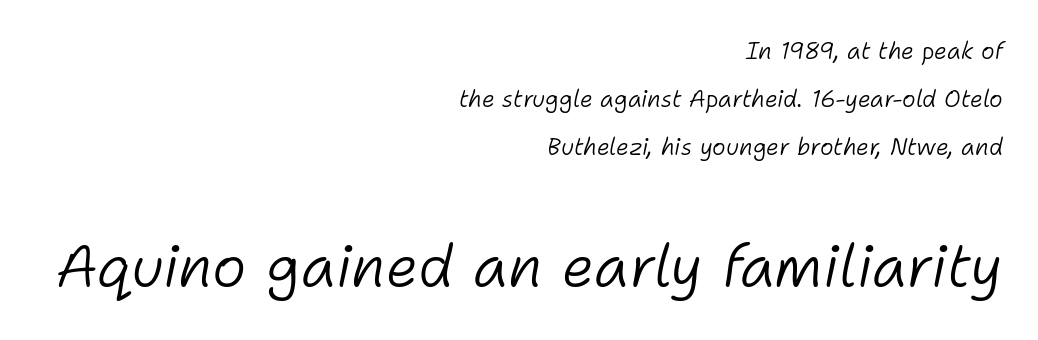
Q: Is the text bold? A: No.
Q: Is the text italic (slanted)? A: Yes, it leans right by about 11 degrees.
Q: Is the text underlined? A: No.
Q: How is the paragraph aligned? A: Right-aligned.
Q: Is the spacing between letters normal or unusually wide? A: Normal.
Q: Is the spacing between lines tight, normal or loose? A: Loose.
Q: Which block of text is set in a larger size, the first (top) or the second (bottom)? A: The second (bottom) one.
Q: Width (condensed, normal, or wide)? A: Normal.
Q: Stroke contrast? A: Low.
Q: x-height? A: Medium.
Q: Monospaced? A: No.
